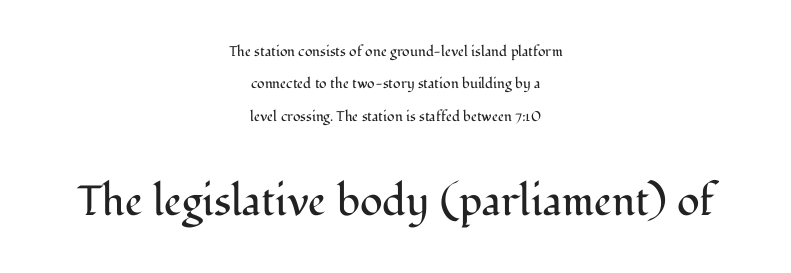
The whitespace from short lines is split evenly between both sides. The font sits on the lighter half of the weight spectrum, regular included. No italicization has been applied; the sample stays upright. Size hierarchy here favors the trailing block over the leading one. Nobody drew a line under any word here.
